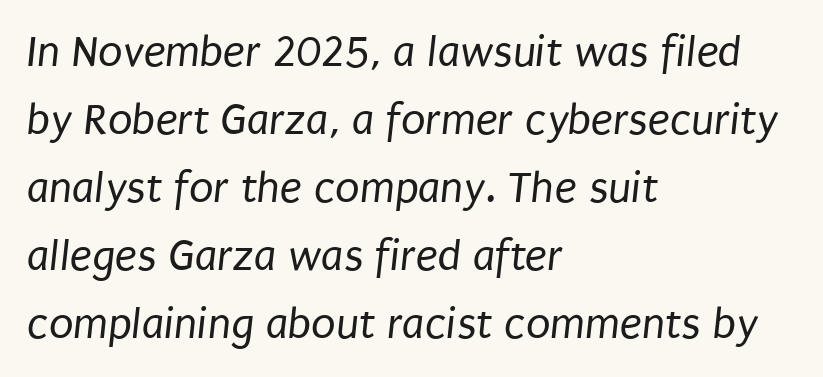
{"serif": "no", "bold": "no", "weight": "regular", "width": "condensed", "stroke_contrast": "low", "x_height": "large", "monospaced": "no", "underline": "no", "align": "left", "line_spacing": "normal", "line_spacing_ratio": 1.51, "letter_spacing": "normal", "letter_spacing_em": 0.0, "glyph_px": 45}
